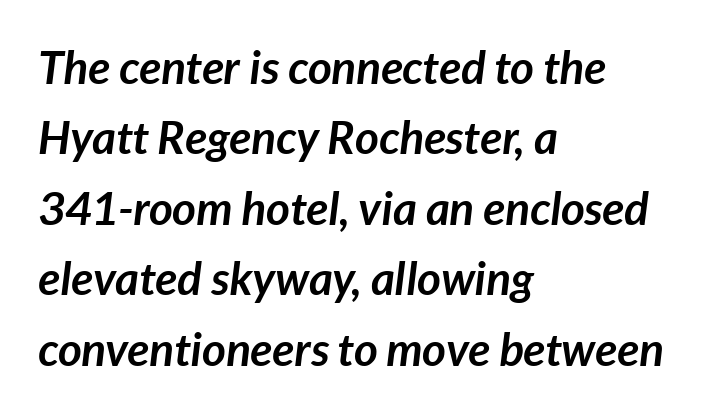
The image shows 46 px semibold type, italic (leaning right); set left-aligned, normal line spacing (1.53x), normal letter spacing, not underlined; low stroke contrast and a medium x-height.
